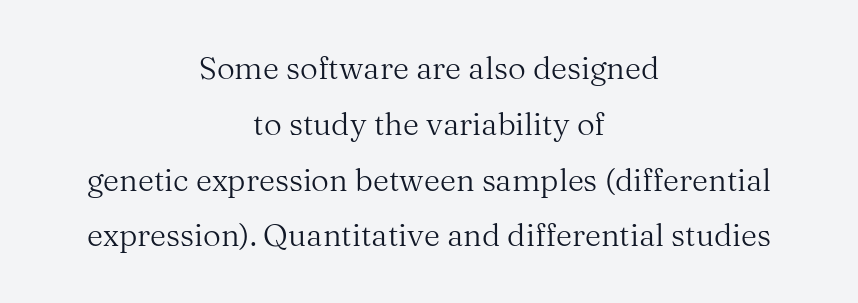
You can tell from the footed stems that serif type was used. The passage shown has conventional tracking throughout. The font sits on the lighter half of the weight spectrum, regular included. This sample has the flowing, uneven cadence of proportional lettering. A clean baseline with only descenders dipping below it.
